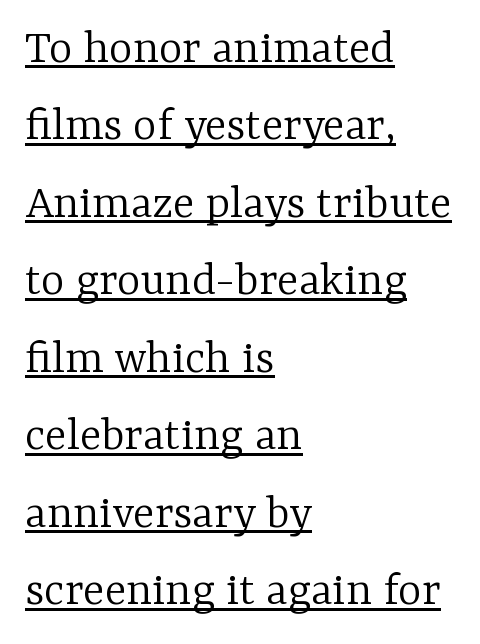
Do the characters align in a grid? No, the font is proportional. The face used here is rendered with its standard letterfit. No italicization has been applied; the sample stays upright. Every word sits above its own underline. The designer went with a serif here, giving each stem small feet.
